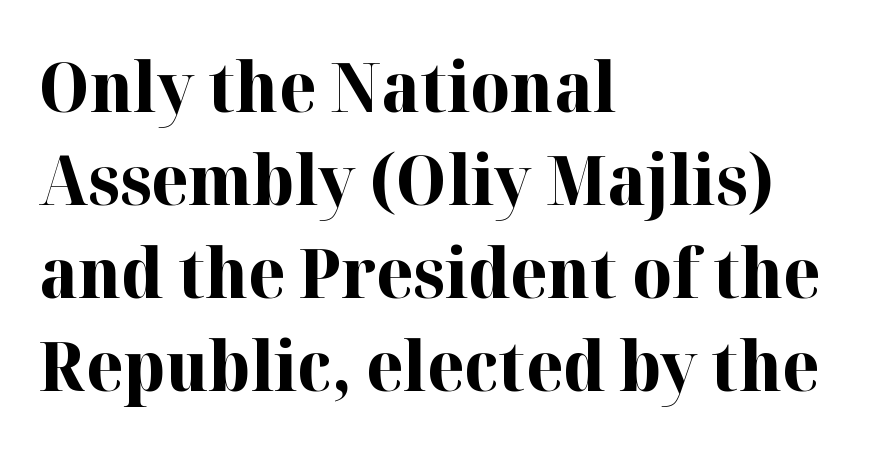
{"serif": "yes", "italic": "no", "bold": "yes", "weight": "bold", "width": "normal", "stroke_contrast": "high", "x_height": "medium", "monospaced": "no", "underline": "no", "align": "left", "line_spacing": "normal", "line_spacing_ratio": 1.37, "letter_spacing": "normal", "letter_spacing_em": 0.0, "glyph_px": 68}
